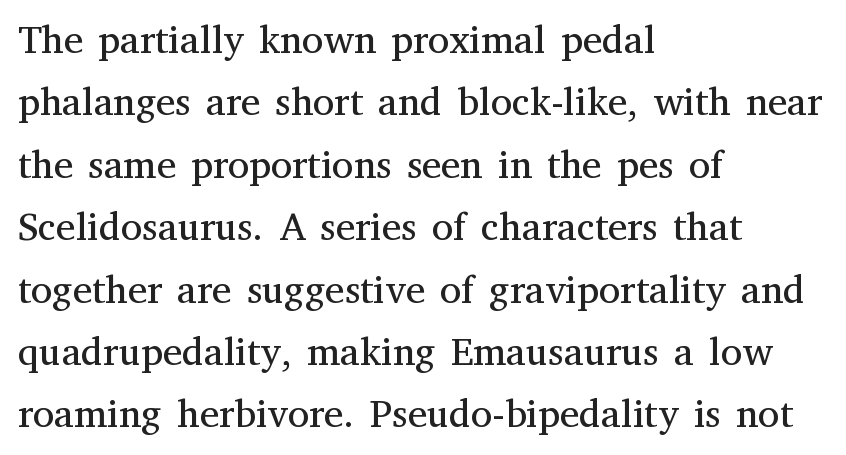
{"serif": "yes", "italic": "no", "bold": "no", "weight": "regular", "width": "normal", "stroke_contrast": "medium", "x_height": "medium", "monospaced": "no", "underline": "no", "align": "left", "line_spacing": "normal", "line_spacing_ratio": 1.6, "letter_spacing": "normal", "letter_spacing_em": 0.0, "glyph_px": 39}
